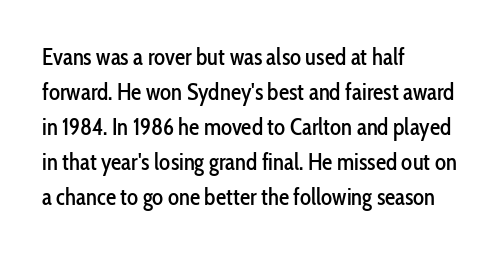
The image shows 23 px text type, upright; set left-aligned, normal line spacing (1.52x), normal letter spacing, not underlined.
